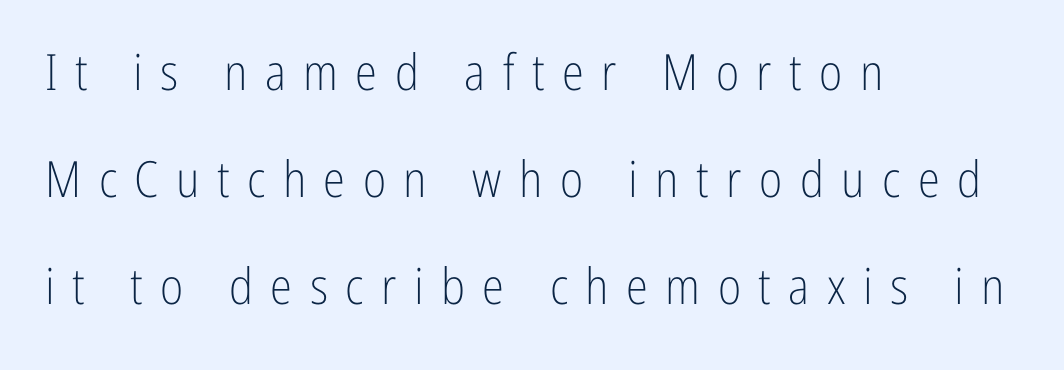
The text block is weighted toward the left margin, trailing off unevenly rightward. Do the letters lean? They stand straight. Heaviness? Minimal to ordinary, like unemphasized prose. How are the letters spaced? Widely, with obvious added tracking. Is there much room between lines? Yes — plenty of vertical air separates them.
